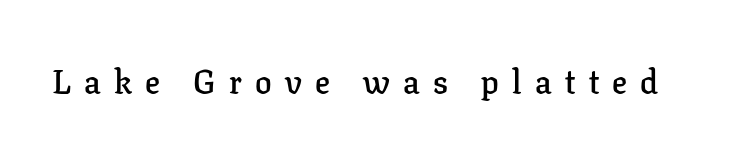
The letters stand straight up with perfectly vertical stems. The baseline area is clear. The face used here is rendered with a markedly widened letterfit. Compared with an ordinary text face, these strokes are moderately heavier — a semibold.
